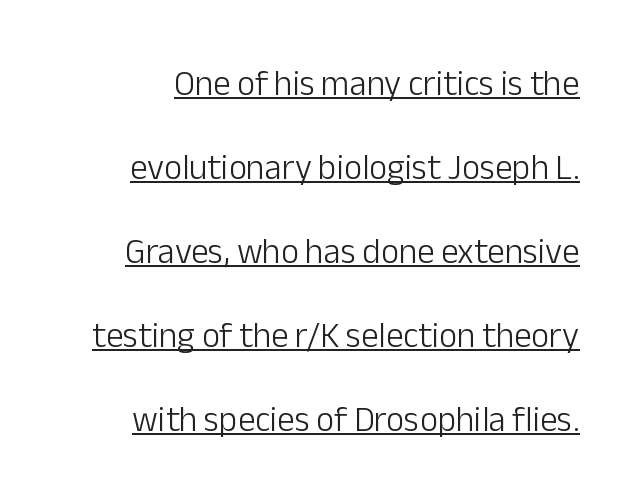
Where is the straight margin? On the right. Heaviness? Minimal to ordinary, like unemphasized prose. This sample uses a sans-serif face. The type is set solid horizontally, with unmodified tracking.
